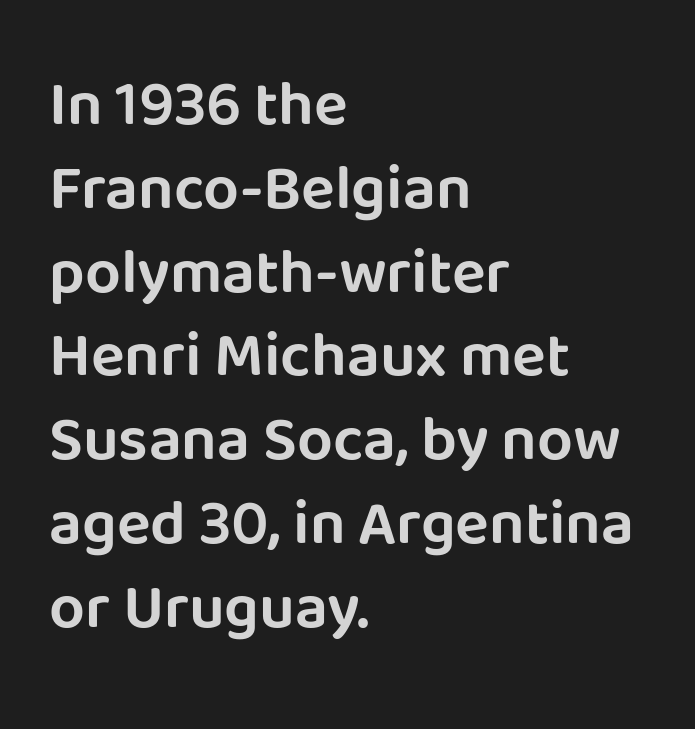
Unlike italic type, these characters show no tilt at all. Check the space under the baseline: it is left empty. Note: no serifs on the glyphs. Between one letter and the next there's only the usual sliver of space. Quick note: interline space is typical.
